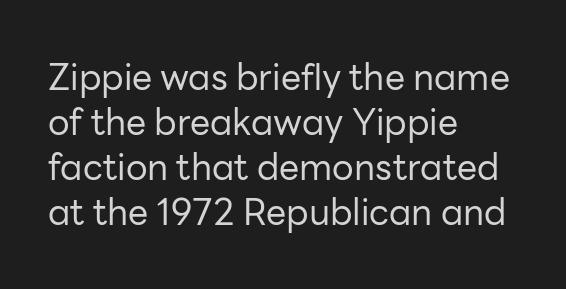
Left-aligned paragraph, ragged on the right. The space between consecutive lines is moderate. Upright lettering throughout. Words appear dense and cohesive because spacing is normal. Nope, no serifs anywhere on these letters.
